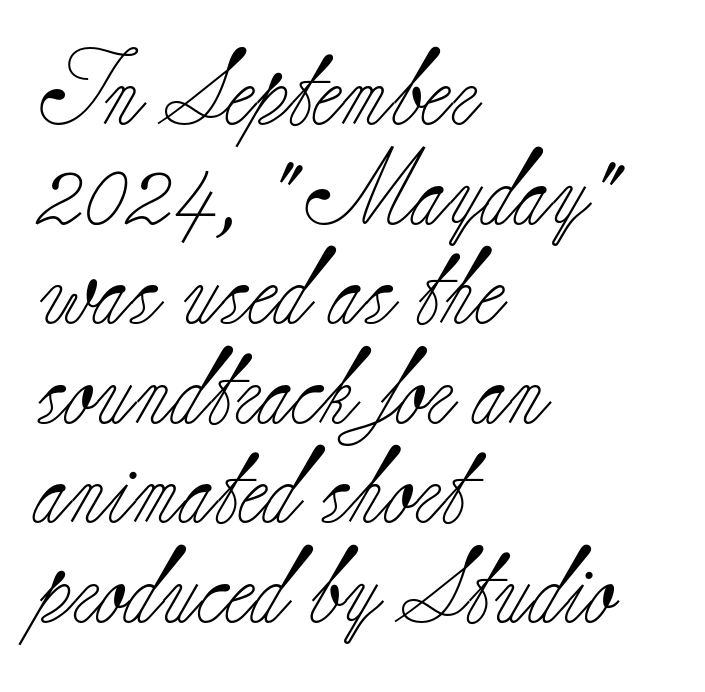
The image shows 76 px light serif type; set left-aligned, normal line spacing (1.31x), normal letter spacing, not underlined; low stroke contrast and a small x-height.
